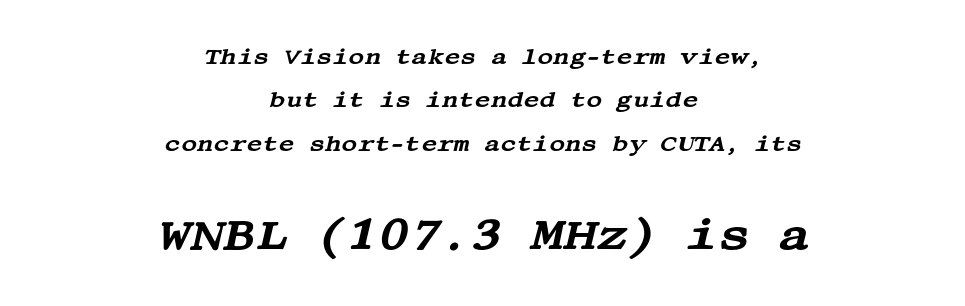
The image shows 44 px wide serif type, italic (leaning right); set centered, loose line spacing (1.97x), normal letter spacing, not underlined; the second (bottom) block is 2.0x larger; medium stroke contrast and a large x-height.
